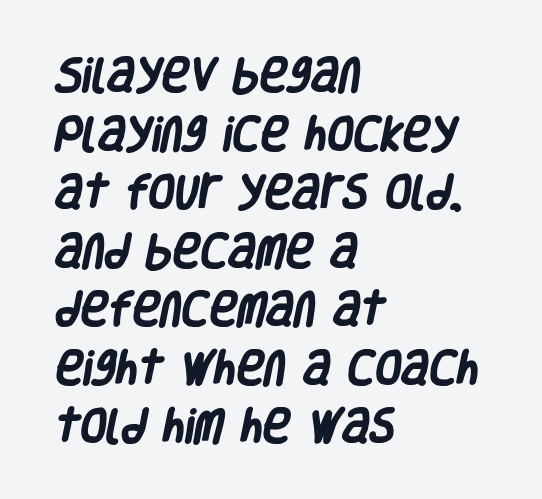
Q: Is the text bold? A: Yes.
Q: Is the typeface a serif or a sans-serif typeface? A: Sans-serif.
Q: Is the text underlined? A: No.
Q: How is the paragraph aligned? A: Left-aligned.
Q: Is the spacing between letters normal or unusually wide? A: Normal.
Q: Is the spacing between lines tight, normal or loose? A: Normal.
Q: Width (condensed, normal, or wide)? A: Condensed.
Q: Stroke contrast? A: Low.
Q: x-height? A: Large.
Q: Monospaced? A: No.
